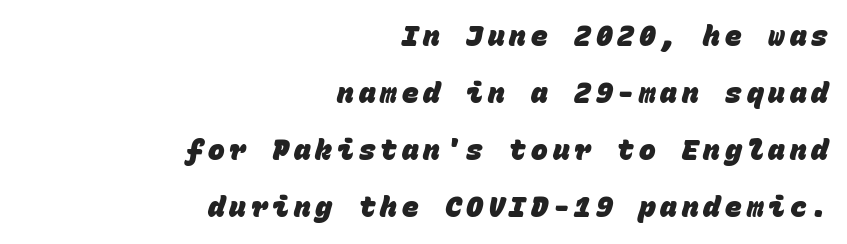
The image shows 28 px heavy sans-serif type, monospaced; set right-aligned, loose line spacing (2.04x), not underlined; low stroke contrast and a large x-height.
